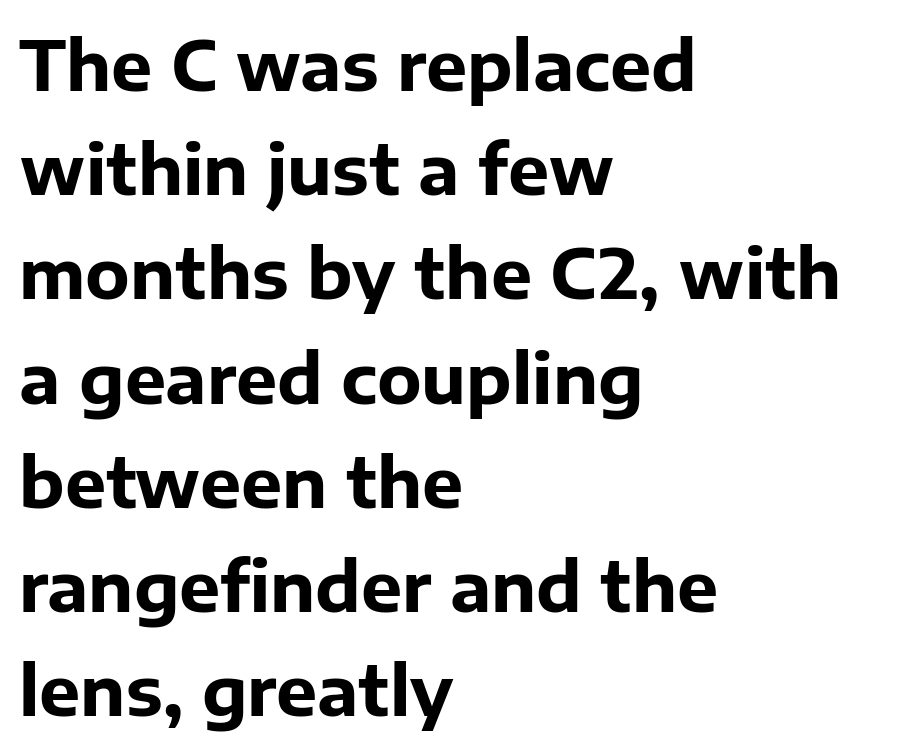
Q: Is the text bold? A: Yes.
Q: Is the text italic (slanted)? A: No, it is upright.
Q: Is the typeface a serif or a sans-serif typeface? A: Sans-serif.
Q: Is the text underlined? A: No.
Q: How is the paragraph aligned? A: Left-aligned.
Q: Is the spacing between letters normal or unusually wide? A: Normal.
Q: Is the spacing between lines tight, normal or loose? A: Normal.
Q: Width (condensed, normal, or wide)? A: Normal.
Q: Stroke contrast? A: Low.
Q: x-height? A: Medium.
Q: Monospaced? A: No.
